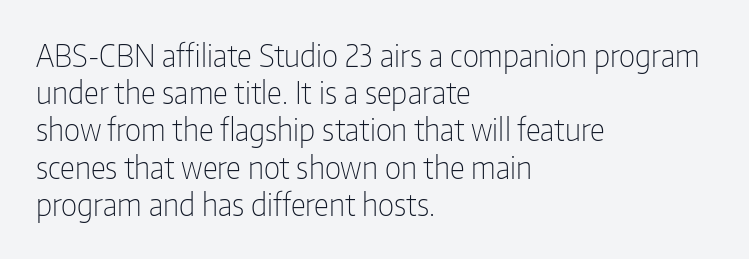
Q: Is the text bold? A: No.
Q: Is the text italic (slanted)? A: No, it is upright.
Q: Is the typeface a serif or a sans-serif typeface? A: Sans-serif.
Q: Is the text underlined? A: No.
Q: How is the paragraph aligned? A: Left-aligned.
Q: Is the spacing between letters normal or unusually wide? A: Normal.
Q: Width (condensed, normal, or wide)? A: Condensed.
Q: Stroke contrast? A: Low.
Q: x-height? A: Medium.
Q: Monospaced? A: No.
